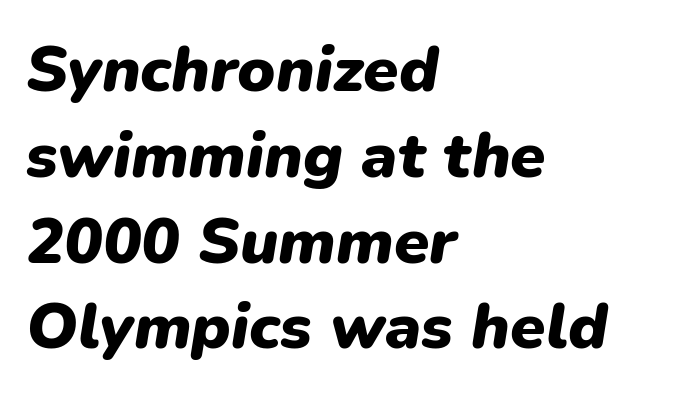
{"italic": "yes", "lean": "right", "slant_degrees": 9, "bold": "yes", "weight": "heavy", "width": "normal", "stroke_contrast": "low", "x_height": "medium", "monospaced": "no", "underline": "no", "align": "left", "line_spacing": "normal", "line_spacing_ratio": 1.34, "letter_spacing": "normal", "letter_spacing_em": 0.0, "glyph_px": 64}
